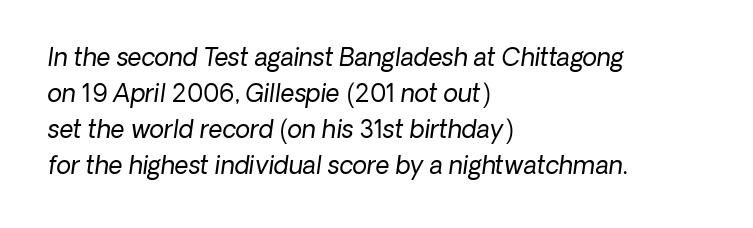
The characters are drawn with everyday or finer stroke widths. This sample is left-justified, so line endings fall wherever the words run out. Successive baselines arrive at the customary interval. Short note: letters normally spaced.
